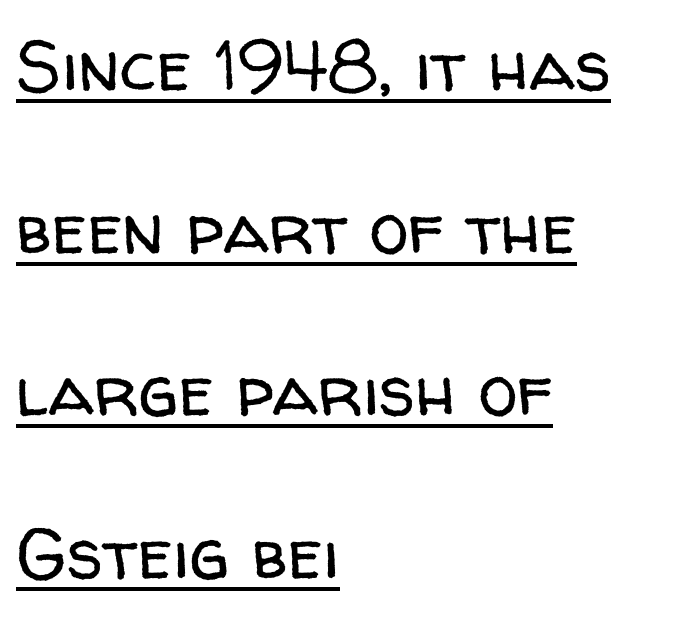
This is sans-serif lettering, the kind often seen on screens and signage. What decoration does the sample have? An underline. Do the characters align in a grid? No, the font is proportional. You could fit nearly another row in the gap between these rows. The typesetting does not lean heavy: it is not bold.
